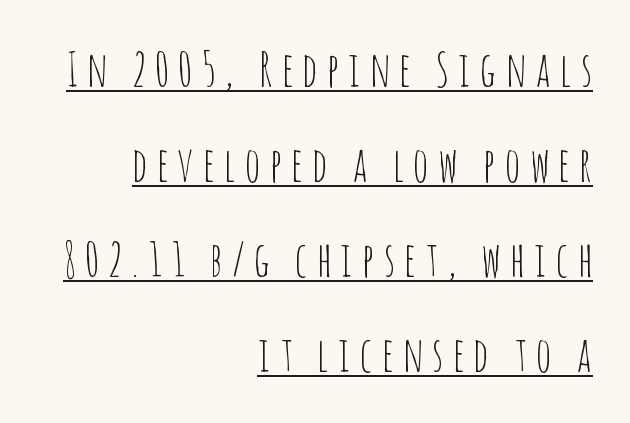
Q: Is the text bold? A: No.
Q: Is the text italic (slanted)? A: No, it is upright.
Q: Is the typeface a serif or a sans-serif typeface? A: Sans-serif.
Q: Is the text underlined? A: Yes.
Q: How is the paragraph aligned? A: Right-aligned.
Q: Is the spacing between lines tight, normal or loose? A: Loose.
Q: Width (condensed, normal, or wide)? A: Condensed.
Q: Stroke contrast? A: Low.
Q: x-height? A: Large.
Q: Monospaced? A: No.
